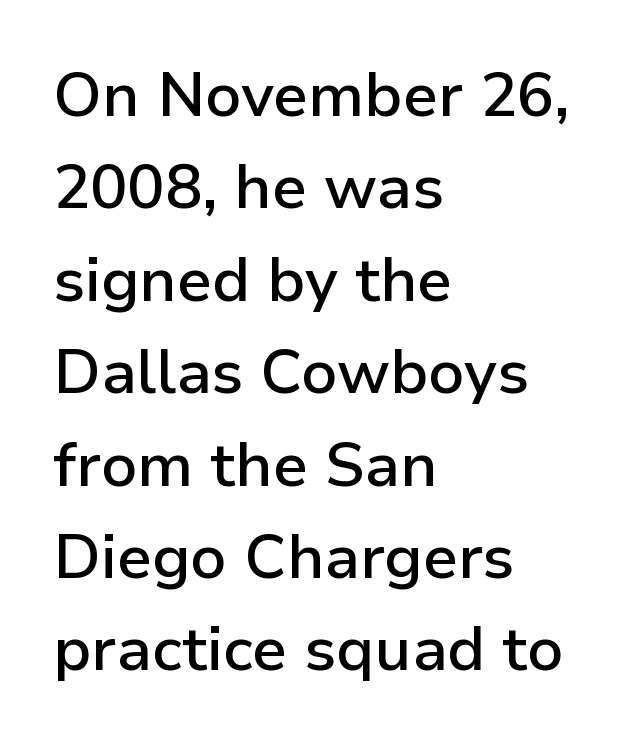
The passage shown has conventional tracking throughout. This sample has the flowing, uneven cadence of proportional lettering. This sample uses an upright cut, with every glyph sitting square on the baseline. Moderately thickened strokes mark this as semibold type. In terms of leading, this rendering sits right in the middle. Plain, unruled lines of type.
